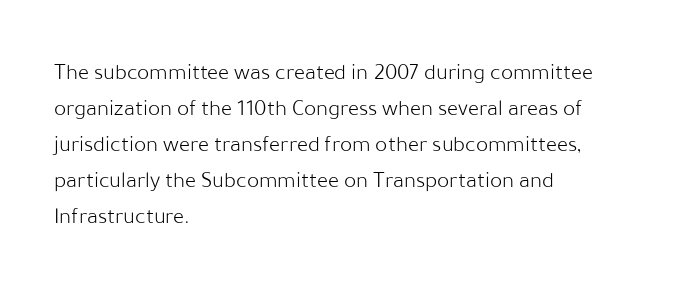
The foot of each line stays bare and open. It's the straight-up-and-down kind of type. The gaps between neighbouring characters are ordinary and unremarkable. A normal amount of white space separates one row of letters from the next. Typeset ragged right — the left edge is the straight one. Is the stroke heavy? The answer is a plain regular-or-lighter.
